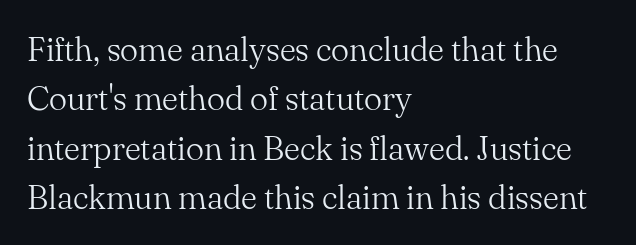
Q: Is the text bold? A: No.
Q: Is the text italic (slanted)? A: No, it is upright.
Q: Is the typeface a serif or a sans-serif typeface? A: Serif.
Q: Is the text underlined? A: No.
Q: How is the paragraph aligned? A: Left-aligned.
Q: Is the spacing between letters normal or unusually wide? A: Normal.
Q: Is the spacing between lines tight, normal or loose? A: Normal.
Q: Width (condensed, normal, or wide)? A: Normal.
Q: Stroke contrast? A: Medium.
Q: x-height? A: Small.
Q: Monospaced? A: No.
